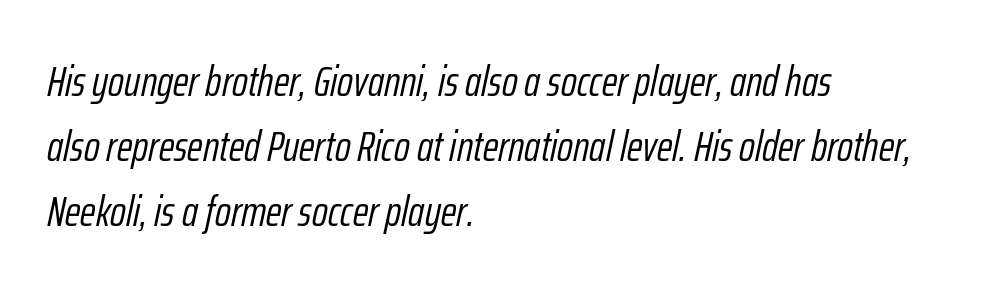
The image shows 43 px light, condensed type, italic (leaning right); set left-aligned, normal line spacing (1.51x), normal letter spacing, not underlined; low stroke contrast and a medium x-height.
